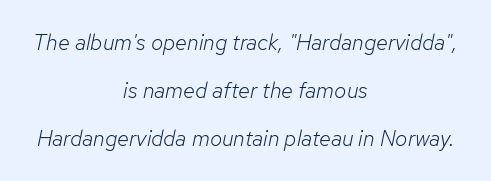
{"italic": "yes", "lean": "right", "slant_degrees": 12, "bold": "no", "underline": "no", "align": "center", "line_spacing": "loose", "line_spacing_ratio": 2.19, "letter_spacing": "normal", "letter_spacing_em": 0.0, "glyph_px": 22}
